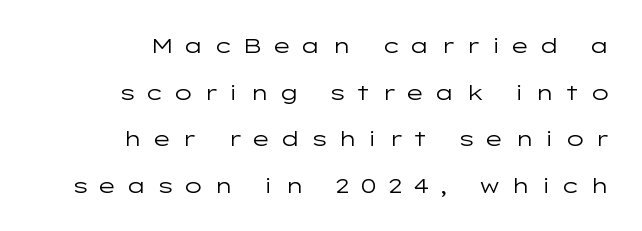
Heft: none added — not bold. The words here are not underlined. Posture: vertical. How would I describe the line gaps? Wide and relaxed. A flush-right, rag-left setting is used for this passage.
